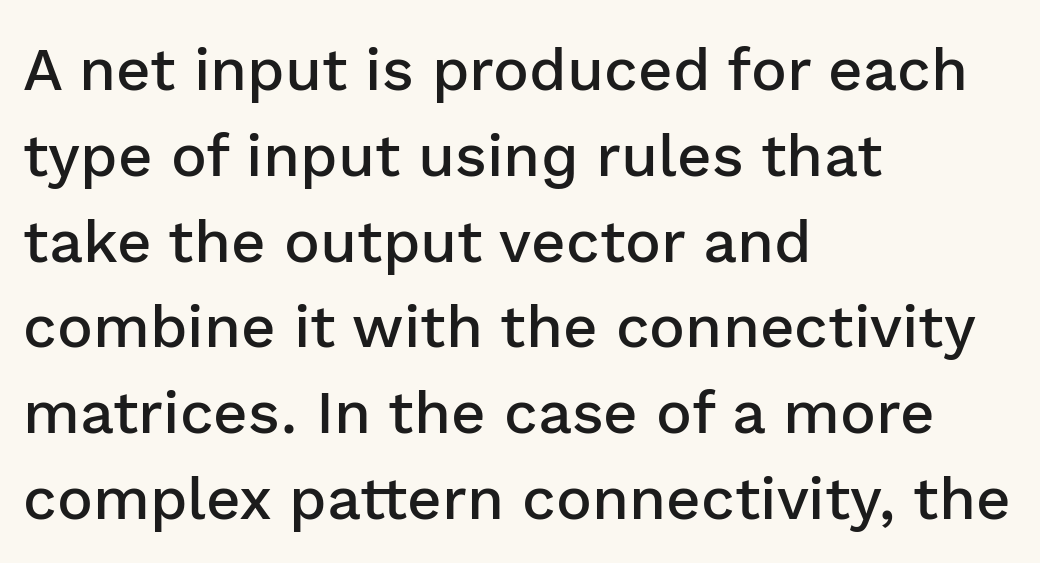
{"serif": "no", "italic": "no", "bold": "semi", "weight": "semibold", "width": "normal", "stroke_contrast": "low", "x_height": "medium", "monospaced": "no", "underline": "no", "align": "left", "line_spacing": "normal", "line_spacing_ratio": 1.43, "letter_spacing": "normal", "letter_spacing_em": 0.0, "glyph_px": 60}
